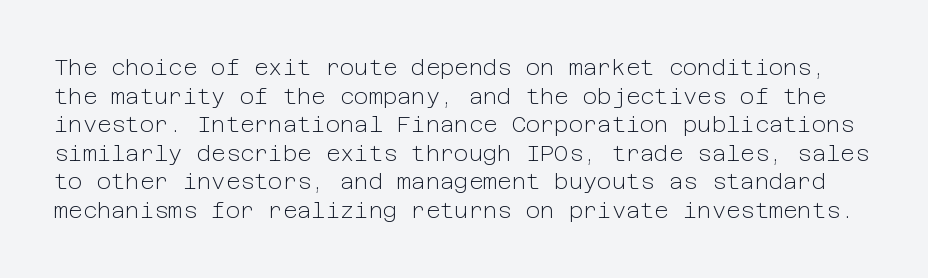
{"italic": "no", "bold": "no", "underline": "no", "line_spacing": "normal", "line_spacing_ratio": 1.3, "letter_spacing": "normal", "letter_spacing_em": 0.0, "glyph_px": 22}
